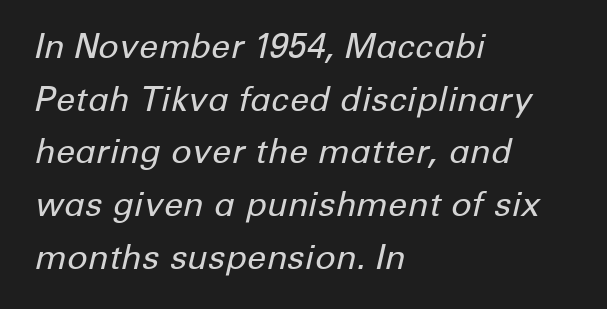
{"italic": "yes", "lean": "right", "slant_degrees": 12, "bold": "no", "weight": "regular", "width": "normal", "stroke_contrast": "low", "x_height": "medium", "monospaced": "no", "underline": "no", "align": "left", "line_spacing": "normal", "line_spacing_ratio": 1.55, "letter_spacing": "normal", "letter_spacing_em": 0.0, "glyph_px": 34}
